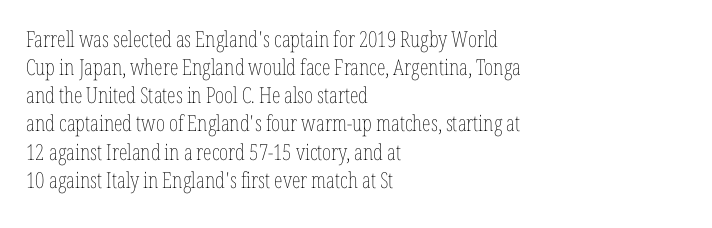
Q: Is the text bold? A: No.
Q: Is the text italic (slanted)? A: No, it is upright.
Q: Is the text underlined? A: No.
Q: How is the paragraph aligned? A: Left-aligned.
Q: Is the spacing between letters normal or unusually wide? A: Normal.
Q: Is the spacing between lines tight, normal or loose? A: Normal.
